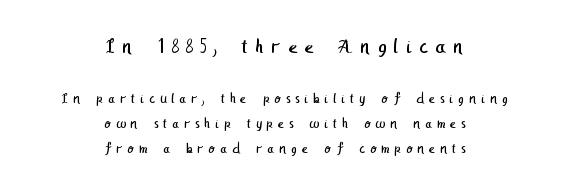
Compare the two chunks: the upper has the greater cap height. Only glyphs here, with clear space below each row. Teacher's note: observe the equal gaps on both sides — that is centered alignment. Stroke thickness stays within the range of a standard reading face or lighter. This rendering widens character spacing well past its baseline value.
